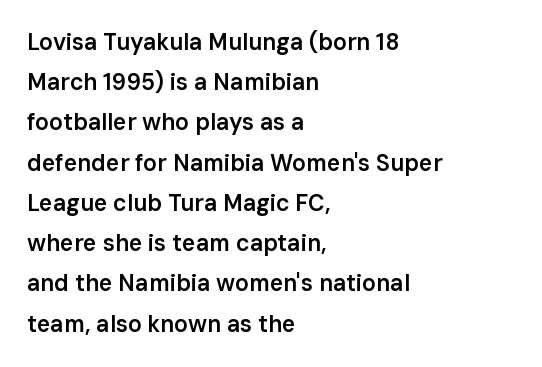
The image shows 23 px text type, upright; set left-aligned, line spacing 1.75x, normal letter spacing, not underlined.
